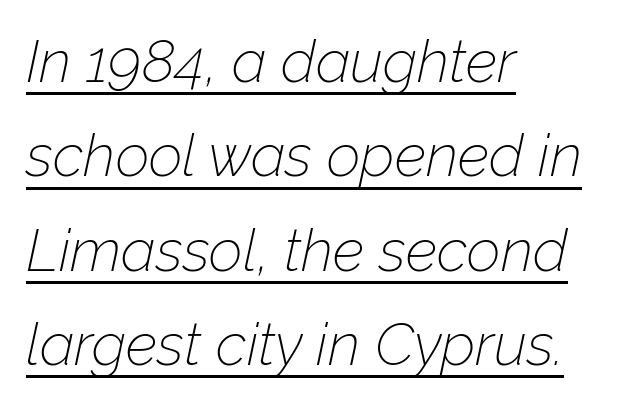
The image shows 59 px thin type, italic (leaning right); set left-aligned, normal line spacing (1.6x), normal letter spacing, underlined; low stroke contrast and a medium x-height.
